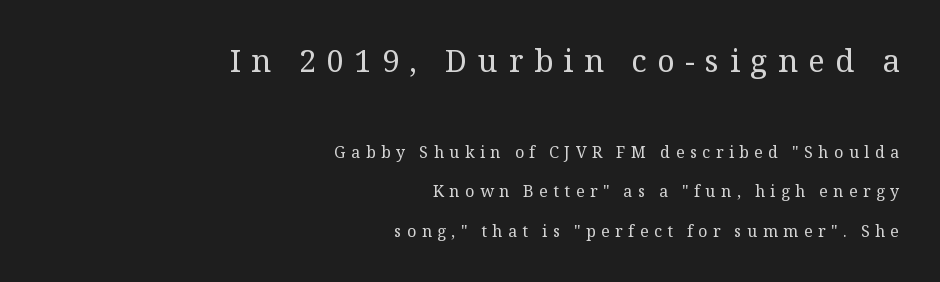
The image shows 31 px regular-weight serif type, upright; set right-aligned, loose line spacing (2.46x), unusually wide letter spacing (+0.34 em), not underlined; the first (top) block is 1.94x larger; medium stroke contrast and a medium x-height.
